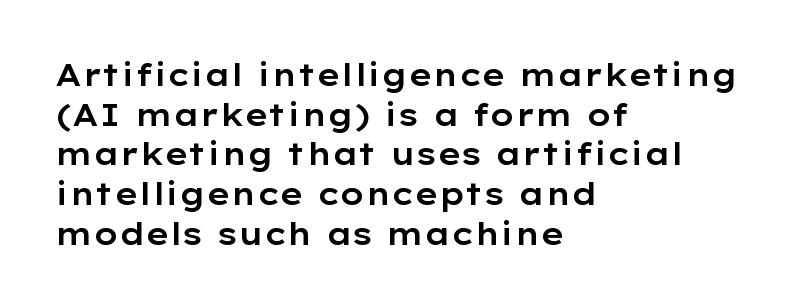
The image shows 31 px wide sans-serif type, upright; set left-aligned, normal line spacing (1.28x), normal letter spacing, not underlined; low stroke contrast and a medium x-height.
